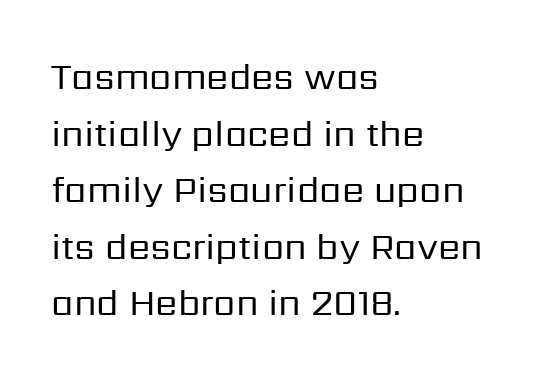
In CSS terms this would be text-align: left. Weight: in the light-to-regular range. Serifs: no, the terminals of the letterforms are clean. A typesetter would call this zero additional tracking. Descenders hang freely into open space. Normally led — the rows are evenly, conventionally spaced.
